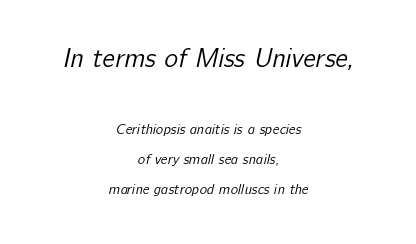
Q: Is the text bold? A: No.
Q: Is the text underlined? A: No.
Q: How is the paragraph aligned? A: Centered.
Q: Is the spacing between letters normal or unusually wide? A: Normal.
Q: Is the spacing between lines tight, normal or loose? A: Loose.
Q: Which block of text is set in a larger size, the first (top) or the second (bottom)? A: The first (top) one.
